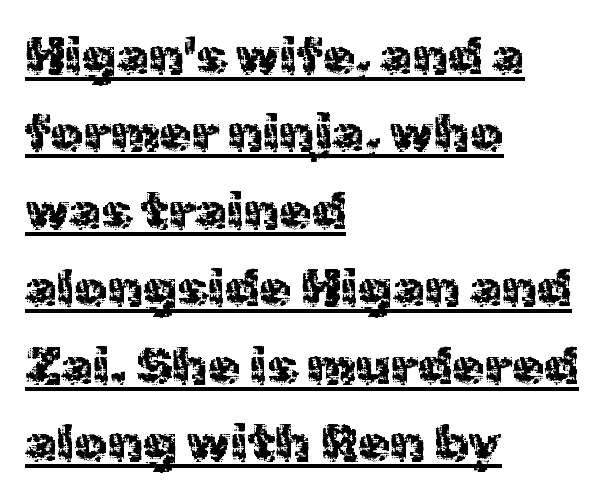
The image shows 52 px sans-serif type, upright; set left-aligned, normal line spacing (1.49x), normal letter spacing, underlined; a medium x-height.
